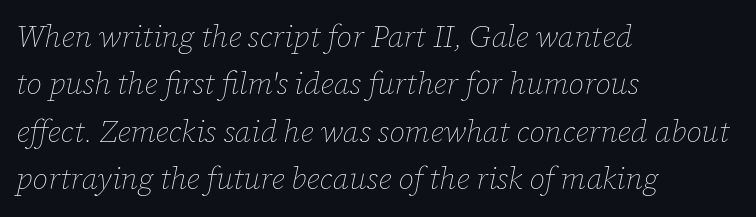
The image shows 31 px thin type, italic (leaning right); set left-aligned, normal line spacing (1.53x), normal letter spacing, not underlined; low stroke contrast and a medium x-height.
